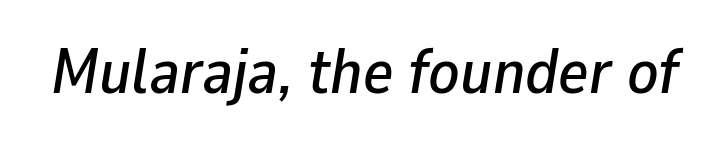
The zone under the glyphs is completely vacant. When letters slant like this, we call the style italic. Students, note that the glyphs here touch the page at normal intervals. Varying glyph widths throughout — classic text-font behaviour.
